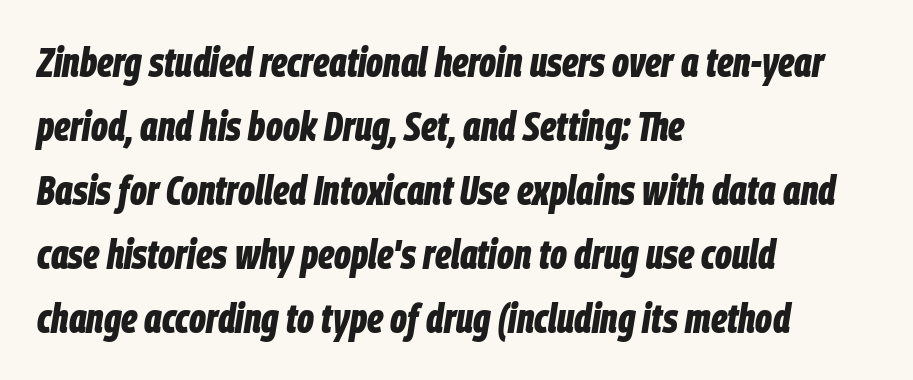
The image shows 41 px bold, condensed type, italic (leaning right); set left-aligned, normal line spacing (1.56x), normal letter spacing, not underlined; low stroke contrast and a large x-height.
